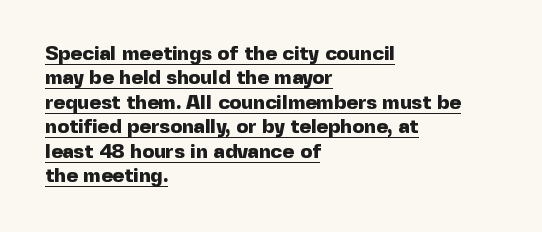
{"italic": "no", "bold": "yes", "underline": "yes", "align": "left", "line_spacing_ratio": 1.22, "letter_spacing": "normal", "letter_spacing_em": 0.0, "glyph_px": 20}
